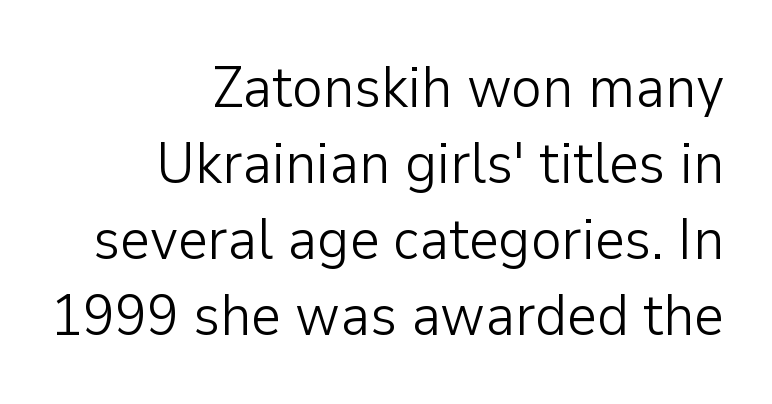
The image shows 58 px light sans-serif type, upright; set right-aligned, normal line spacing (1.31x), normal letter spacing, not underlined; low stroke contrast and a medium x-height.
